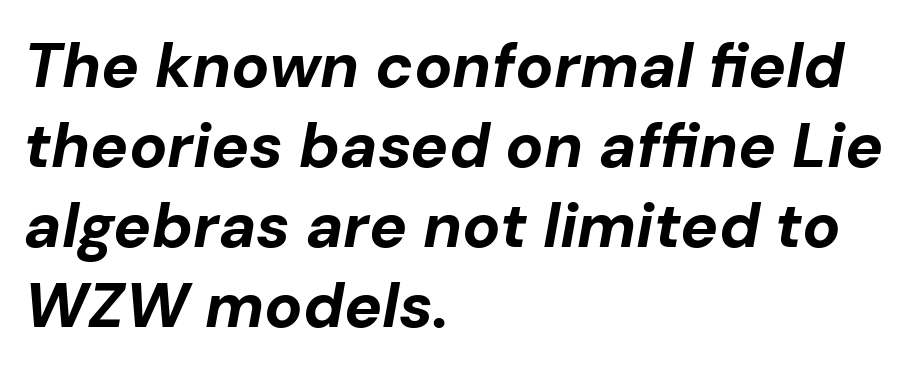
Q: Is the text bold? A: Yes.
Q: Is the text italic (slanted)? A: Yes, it leans right by about 10 degrees.
Q: Is the text underlined? A: No.
Q: How is the paragraph aligned? A: Left-aligned.
Q: Is the spacing between letters normal or unusually wide? A: Normal.
Q: Is the spacing between lines tight, normal or loose? A: Normal.
Q: Width (condensed, normal, or wide)? A: Normal.
Q: Stroke contrast? A: Low.
Q: x-height? A: Medium.
Q: Monospaced? A: No.
